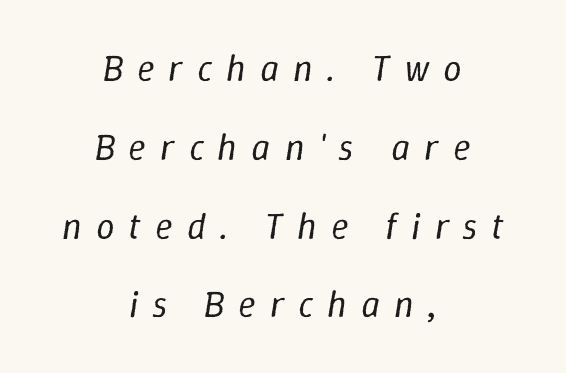
The image shows 37 px regular-weight type, italic (leaning right); set centered, loose line spacing (2.13x), unusually wide letter spacing (+0.38 em), not underlined; low stroke contrast and a medium x-height.
